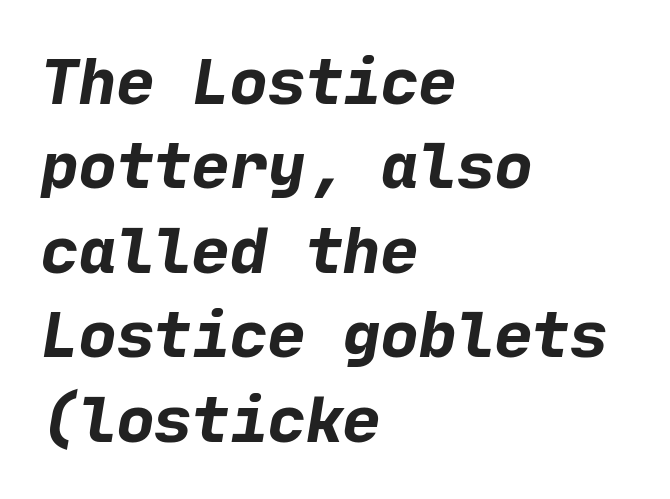
The image shows 63 px bold sans-serif type; set left-aligned, normal line spacing (1.34x), normal letter spacing, not underlined; low stroke contrast and a medium x-height.
